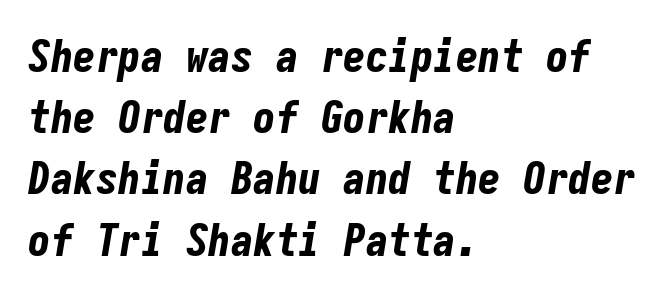
Q: Is the text bold? A: Yes.
Q: Is the text italic (slanted)? A: Yes, it leans right by about 9 degrees.
Q: Is the text underlined? A: No.
Q: How is the paragraph aligned? A: Left-aligned.
Q: Is the spacing between letters normal or unusually wide? A: Normal.
Q: Is the spacing between lines tight, normal or loose? A: Normal.
Q: Width (condensed, normal, or wide)? A: Condensed.
Q: Stroke contrast? A: Low.
Q: x-height? A: Medium.
Q: Monospaced? A: Yes.
